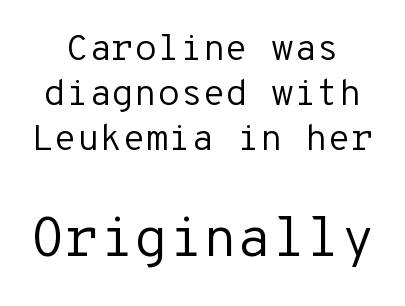
{"serif": "no", "italic": "no", "bold": "no", "weight": "regular", "width": "normal", "stroke_contrast": "low", "x_height": "medium", "monospaced": "yes", "underline": "no", "align": "center", "line_spacing_ratio": 1.21, "letter_spacing": "normal", "letter_spacing_em": 0.0, "larger_block": "second", "size_ratio": 1.51, "glyph_px": 56}
